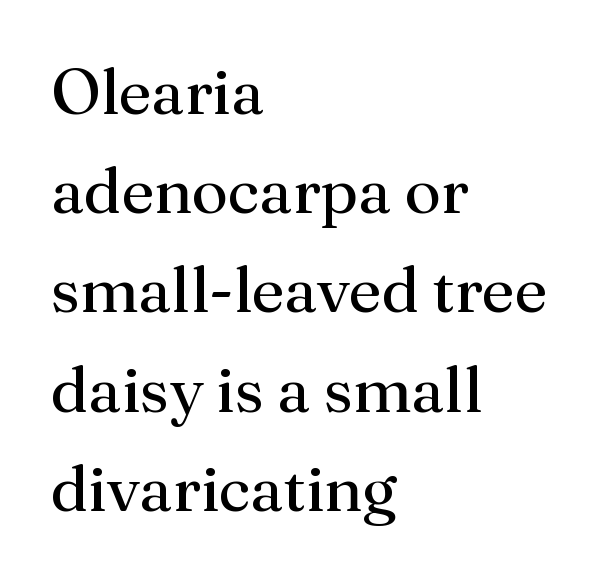
Descender tails drop into unmarked territory. The text block is weighted toward the left margin, trailing off unevenly rightward. The type is set solid horizontally, with unmodified tracking. Does the leading feel generous? No, just average.
